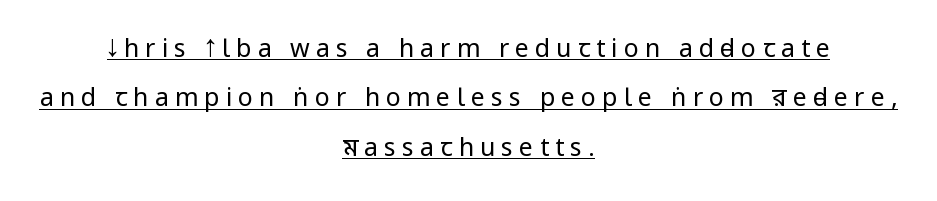
Q: Is the text bold? A: No.
Q: Is the text italic (slanted)? A: No, it is upright.
Q: Is the text underlined? A: Yes.
Q: How is the paragraph aligned? A: Centered.
Q: Is the spacing between letters normal or unusually wide? A: Unusually wide.
Q: Is the spacing between lines tight, normal or loose? A: Loose.
